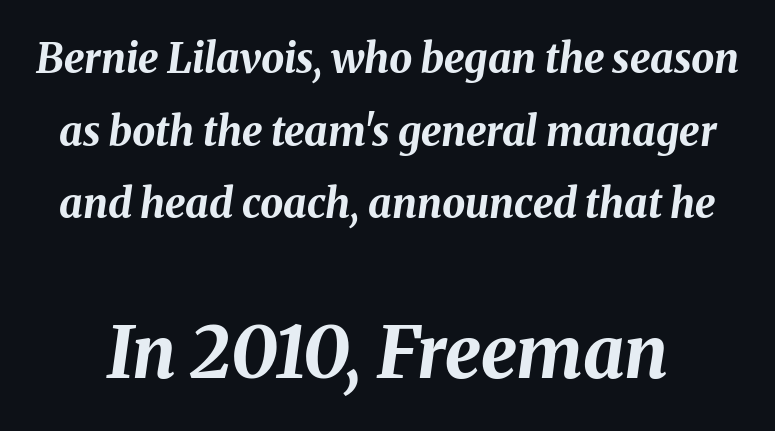
Q: Is the text bold? A: Yes.
Q: Is the text italic (slanted)? A: Yes, it leans right by about 8 degrees.
Q: Is the text underlined? A: No.
Q: Is the spacing between letters normal or unusually wide? A: Normal.
Q: Which block of text is set in a larger size, the first (top) or the second (bottom)? A: The second (bottom) one.
Q: Width (condensed, normal, or wide)? A: Normal.
Q: Stroke contrast? A: Medium.
Q: x-height? A: Medium.
Q: Monospaced? A: No.
